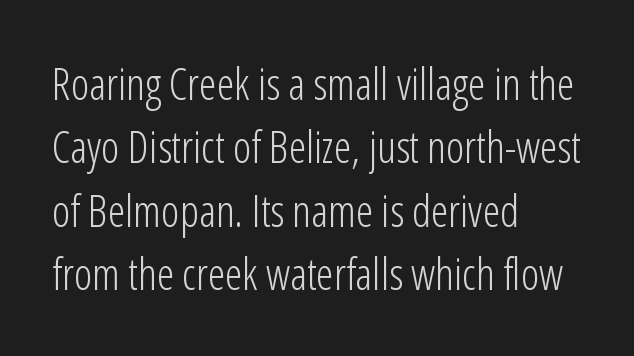
{"serif": "no", "italic": "no", "bold": "no", "weight": "light", "width": "condensed", "stroke_contrast": "low", "x_height": "medium", "monospaced": "no", "underline": "no", "align": "left", "line_spacing": "normal", "line_spacing_ratio": 1.44, "letter_spacing": "normal", "letter_spacing_em": 0.0, "glyph_px": 44}
